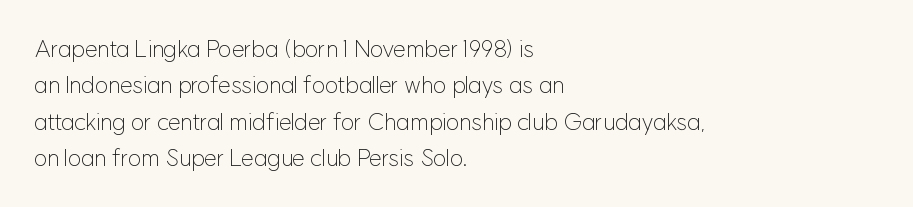
The image shows 23 px text type, upright; set left-aligned, normal line spacing (1.58x), normal letter spacing, not underlined.
